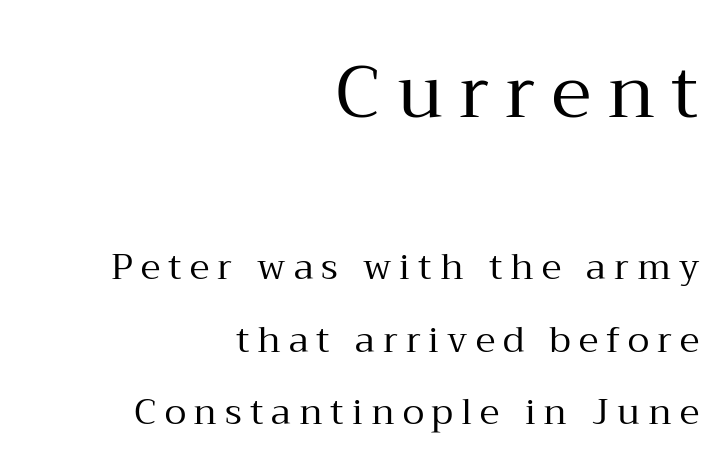
{"serif": "yes", "italic": "no", "bold": "no", "weight": "regular", "width": "normal", "stroke_contrast": "medium", "x_height": "medium", "monospaced": "no", "underline": "no", "align": "right", "line_spacing": "loose", "line_spacing_ratio": 2.02, "letter_spacing": "wide", "letter_spacing_em": 0.22, "larger_block": "first", "size_ratio": 2.03, "glyph_px": 73}
